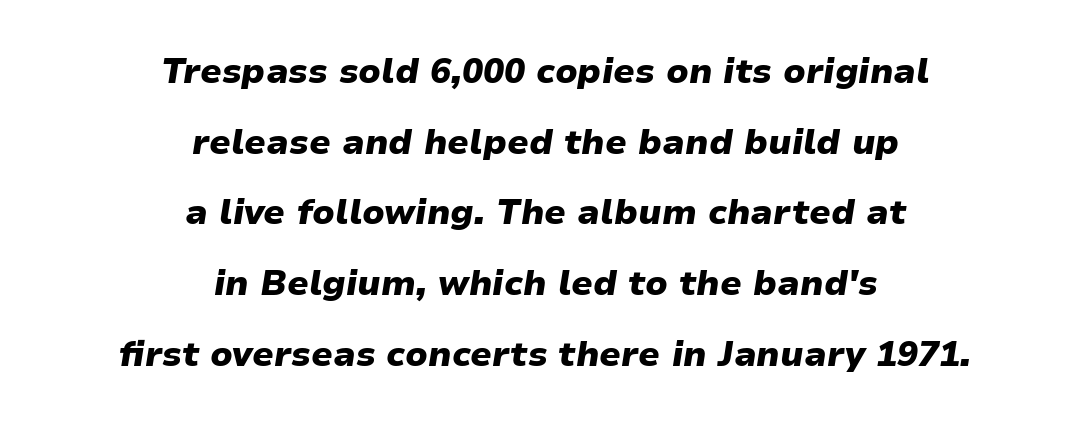
Q: Is the text bold? A: Yes.
Q: Is the text italic (slanted)? A: Yes, it leans right by about 9 degrees.
Q: Is the text underlined? A: No.
Q: How is the paragraph aligned? A: Centered.
Q: Is the spacing between letters normal or unusually wide? A: Normal.
Q: Is the spacing between lines tight, normal or loose? A: Loose.
Q: Width (condensed, normal, or wide)? A: Normal.
Q: Stroke contrast? A: Low.
Q: x-height? A: Medium.
Q: Monospaced? A: No.
